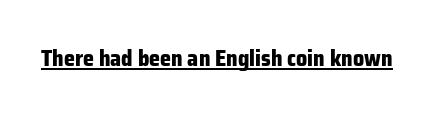
Q: Is the text bold? A: Yes.
Q: Is the text italic (slanted)? A: No, it is upright.
Q: Is the text underlined? A: Yes.
Q: Is the spacing between letters normal or unusually wide? A: Normal.
